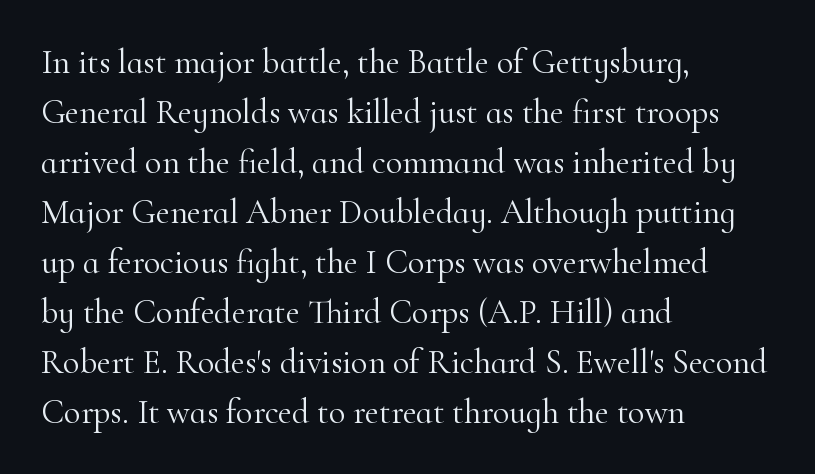
Italic: no, the glyphs are upright roman. Varying glyph widths throughout — classic text-font behaviour. Each letter's strokes conclude with small projecting serifs. Anything drawn beneath the words? Only blank space. Leading matches the norm, producing a regular column. All the whitespace from short lines collects on the right.
